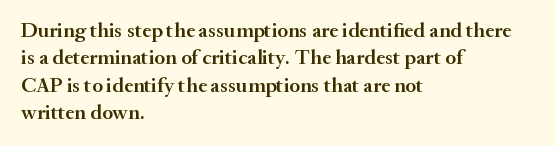
Line beginnings align vertically; line endings do not. Weight: semibold (demi). Tracking here is standard; glyphs follow each other at the usual distance. If you drew a line through each stem, it would be perfectly vertical. Has an underline been added? It has not.
